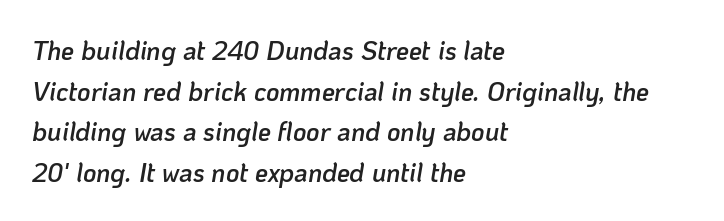
Horizontal alignment here is leftward, the default for most running prose. The passage shown is not underscored anywhere. Caption: semibold face, moderately heavy strokes. The tracking reads as untouched default to a designer's eye.
